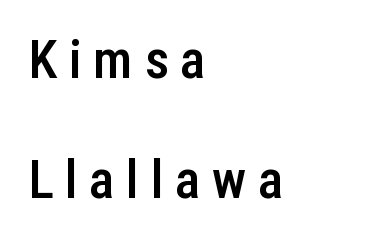
Ascenders rise straight up at ninety degrees. The rendering anchors every line to the left-hand side. Loose tracking; the words dissolve into strings of separated letters. Caption: semibold face, moderately heavy strokes.
